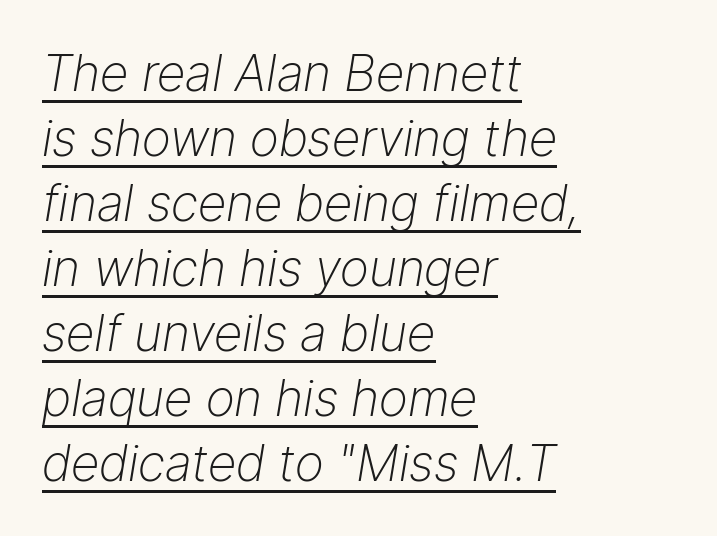
The image shows 50 px light type, italic (leaning right); set left-aligned, normal line spacing (1.3x), normal letter spacing, underlined; low stroke contrast and a medium x-height.
